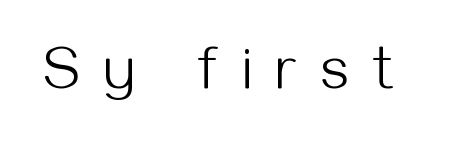
Glance below the letters and you will spot only blank space. The characters are drawn with everyday or finer stroke widths. The lettering stays uniformly vertical, giving the passage a roman look. Words appear elongated and porous because spacing is wide.
